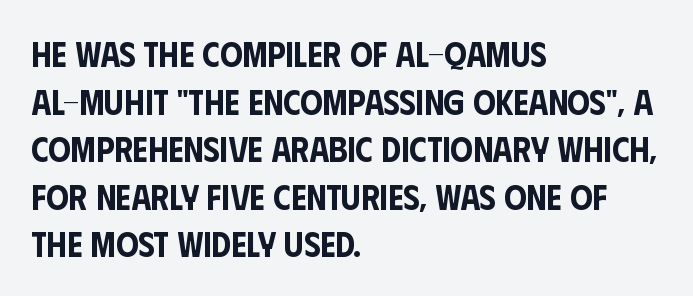
The image shows 35 px condensed sans-serif type, upright; set left-aligned, normal line spacing (1.36x), normal letter spacing, not underlined; low stroke contrast and a large x-height.
